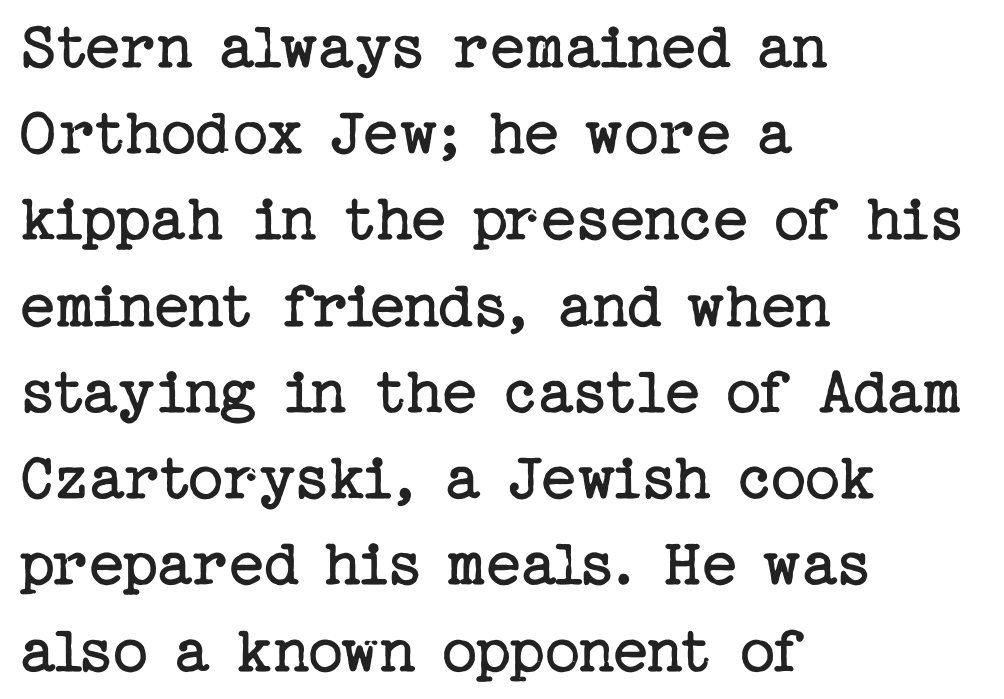
Q: Is the text bold? A: No.
Q: Is the text italic (slanted)? A: No, it is upright.
Q: Is the typeface a serif or a sans-serif typeface? A: Serif.
Q: Is the text underlined? A: No.
Q: How is the paragraph aligned? A: Left-aligned.
Q: Is the spacing between letters normal or unusually wide? A: Normal.
Q: Is the spacing between lines tight, normal or loose? A: Normal.
Q: Width (condensed, normal, or wide)? A: Normal.
Q: Stroke contrast? A: Low.
Q: x-height? A: Medium.
